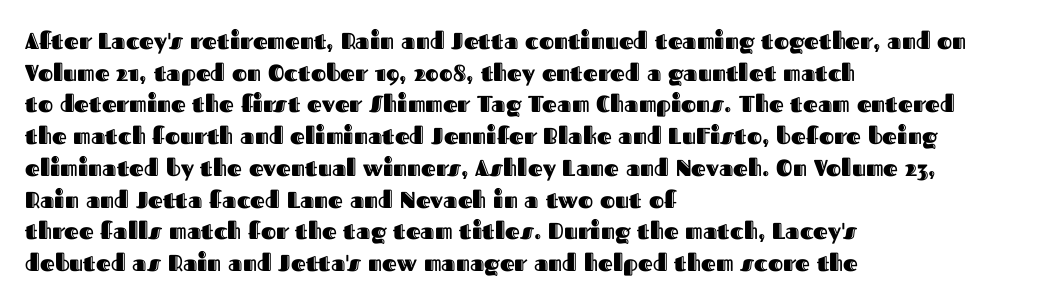
{"italic": "no", "underline": "no", "align": "left", "line_spacing": "normal", "line_spacing_ratio": 1.38, "letter_spacing": "normal", "letter_spacing_em": 0.0, "glyph_px": 23}
